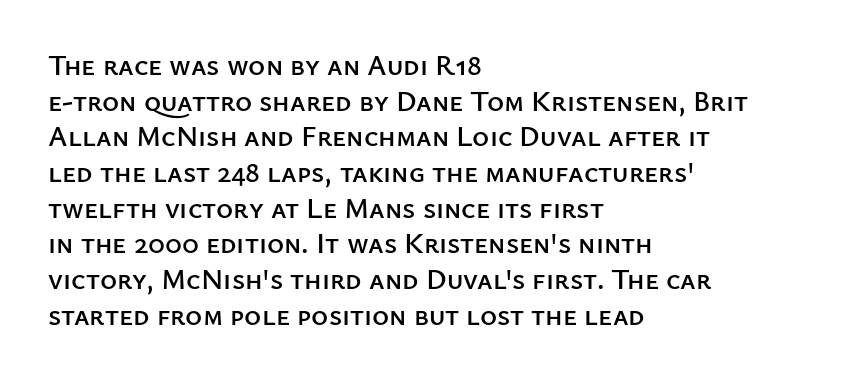
The image shows 29 px sans-serif type, upright; set left-aligned, line spacing 1.23x, normal letter spacing, not underlined; low stroke contrast and a medium x-height.
